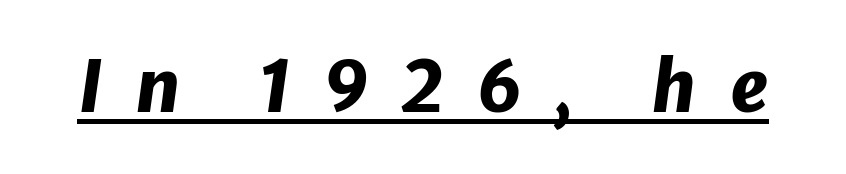
Q: Is the text bold? A: Yes.
Q: Is the text italic (slanted)? A: Yes, it leans right by about 8 degrees.
Q: Is the text underlined? A: Yes.
Q: Is the spacing between letters normal or unusually wide? A: Unusually wide.
Q: Width (condensed, normal, or wide)? A: Normal.
Q: Stroke contrast? A: Low.
Q: x-height? A: Medium.
Q: Monospaced? A: No.
